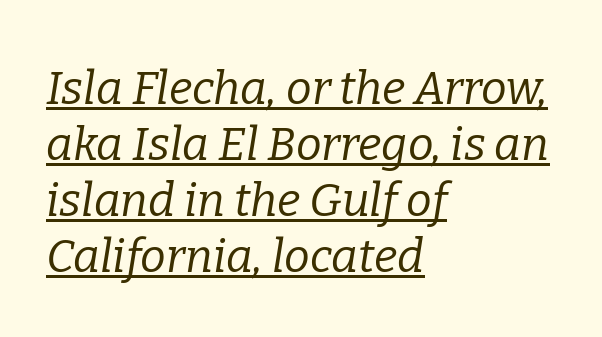
A rule runs beneath these lines of type. The glyphs look as if they've been sheared to an angle. Old-style or modern, the face here clearly has serifs. In CSS terms this would be text-align: left.
